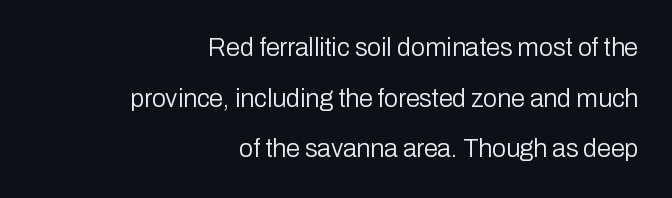
{"italic": "no", "bold": "no", "underline": "no", "align": "right", "line_spacing": "loose", "line_spacing_ratio": 2.03, "letter_spacing": "normal", "letter_spacing_em": 0.0, "glyph_px": 25}
